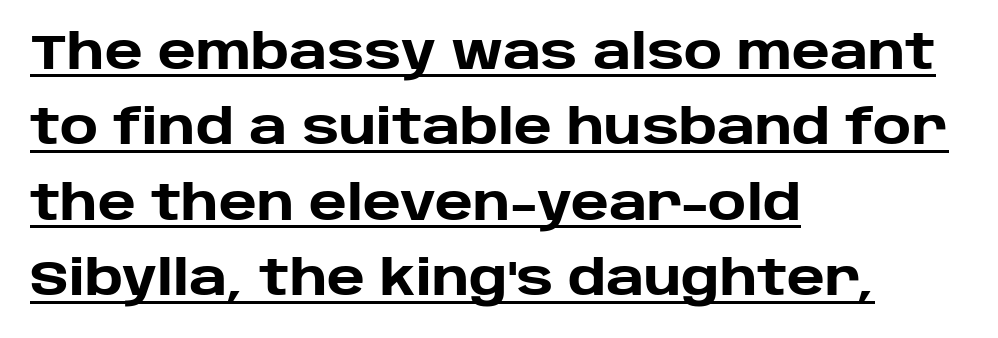
Q: Is the text bold? A: Yes.
Q: Is the text italic (slanted)? A: No, it is upright.
Q: Is the typeface a serif or a sans-serif typeface? A: Sans-serif.
Q: Is the text underlined? A: Yes.
Q: How is the paragraph aligned? A: Left-aligned.
Q: Is the spacing between letters normal or unusually wide? A: Normal.
Q: Is the spacing between lines tight, normal or loose? A: Normal.
Q: Width (condensed, normal, or wide)? A: Normal.
Q: Stroke contrast? A: Low.
Q: x-height? A: Large.
Q: Monospaced? A: No.
